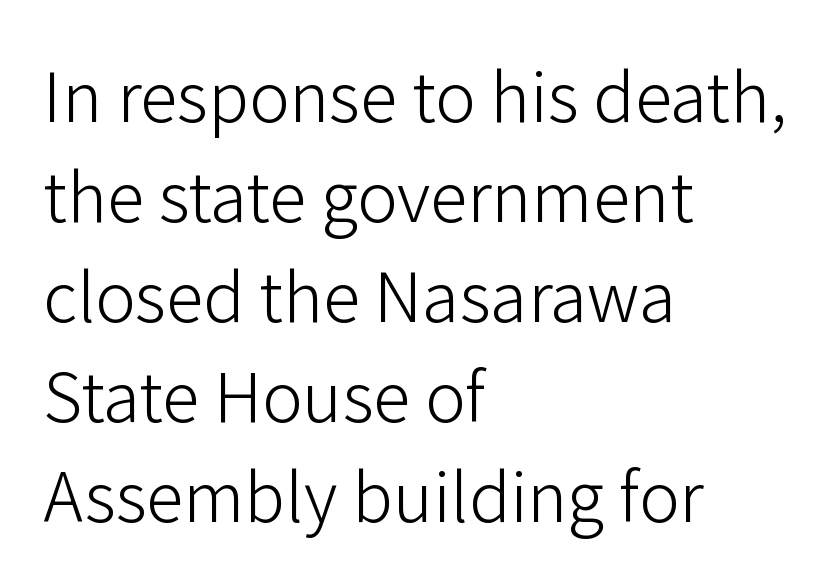
Rows of type keep a routine distance in the vertical direction. Check the space under the baseline: it is left empty. The compositor pushed each line to the left boundary. You could not count columns in this text — the font is proportionally spaced.
